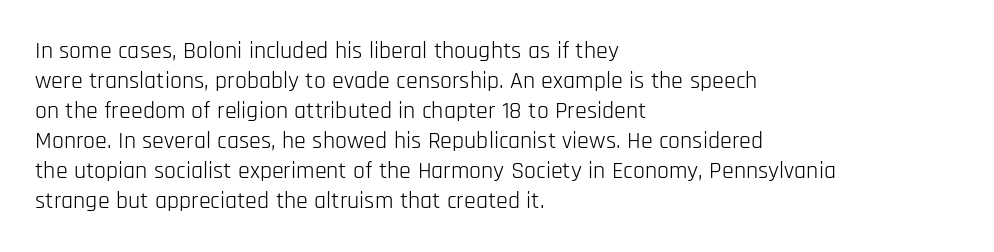
The image shows 24 px text type, upright; set left-aligned, normal line spacing (1.25x), normal letter spacing, not underlined.
